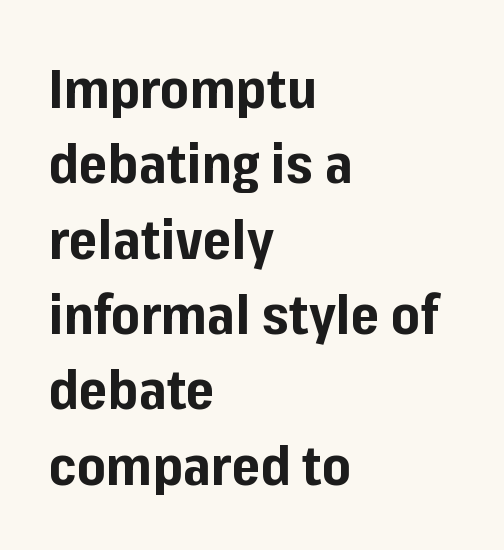
Line spacing here is normal. Rule under the text: the space is simply empty. Italic? Not at all — the glyphs are vertical. Is the letter spacing exaggerated? No — it looks like the ordinary default. The typesetter chose a ragged-right arrangement here.
